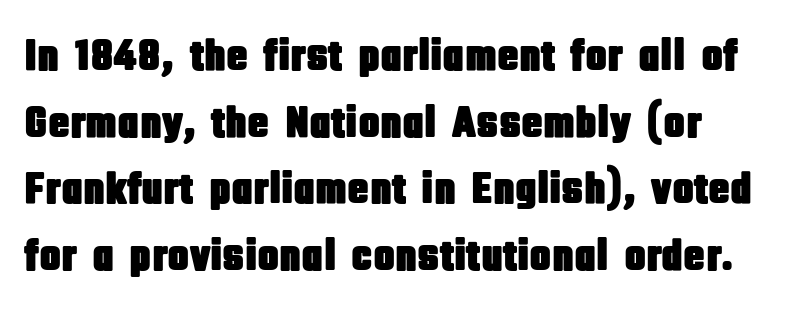
{"serif": "no", "italic": "no", "width": "condensed", "stroke_contrast": "low", "x_height": "large", "monospaced": "no", "underline": "no", "line_spacing": "normal", "line_spacing_ratio": 1.48, "letter_spacing": "normal", "letter_spacing_em": 0.0, "glyph_px": 45}
